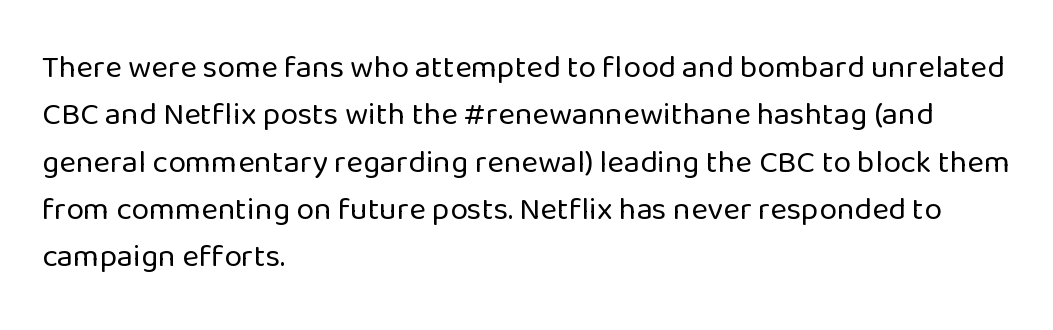
The image shows 32 px regular-weight sans-serif type, upright; set left-aligned, normal line spacing (1.48x), normal letter spacing, not underlined; low stroke contrast and a medium x-height.
